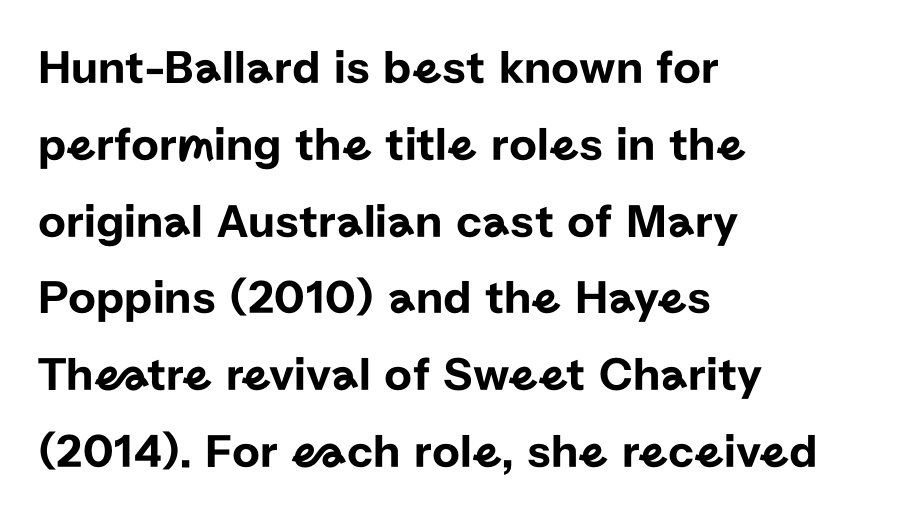
{"serif": "no", "italic": "no", "width": "normal", "stroke_contrast": "low", "x_height": "medium", "monospaced": "no", "underline": "no", "align": "left", "line_spacing": "normal", "line_spacing_ratio": 1.6, "letter_spacing": "normal", "letter_spacing_em": 0.0, "glyph_px": 48}
